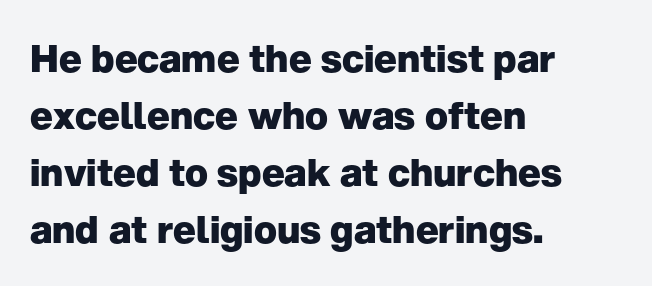
Q: Is the text bold? A: Yes.
Q: Is the text italic (slanted)? A: No, it is upright.
Q: Is the typeface a serif or a sans-serif typeface? A: Sans-serif.
Q: Is the text underlined? A: No.
Q: How is the paragraph aligned? A: Left-aligned.
Q: Is the spacing between letters normal or unusually wide? A: Normal.
Q: Is the spacing between lines tight, normal or loose? A: Normal.
Q: Width (condensed, normal, or wide)? A: Normal.
Q: Stroke contrast? A: Low.
Q: x-height? A: Medium.
Q: Monospaced? A: No.
